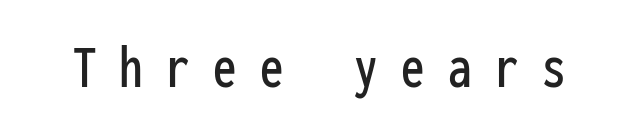
Q: Is the text italic (slanted)? A: No, it is upright.
Q: Is the typeface a serif or a sans-serif typeface? A: Sans-serif.
Q: Is the text underlined? A: No.
Q: Is the spacing between letters normal or unusually wide? A: Unusually wide.
Q: Width (condensed, normal, or wide)? A: Condensed.
Q: Stroke contrast? A: Low.
Q: x-height? A: Medium.
Q: Monospaced? A: Yes.
